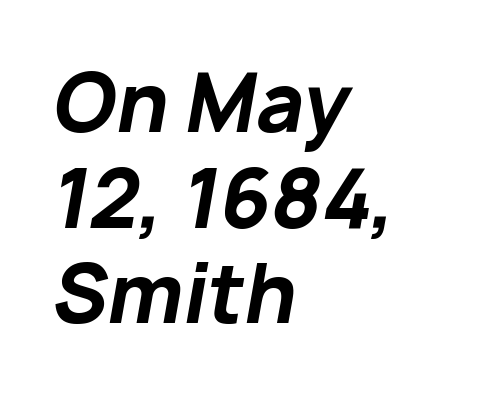
A bare baseline throughout the passage. In terms of posture, this sample is oblique. Each word holds together tightly as a unit, with standard inter-letter gaps. Horizontally, the lines are justified to the leading edge only. The rendering uses a bold face; every stroke is thick and dark. Character widths vary here, with narrow letters taking less room than wide ones.
